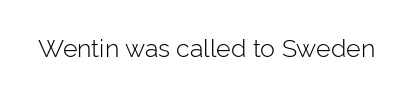
The rendering keeps characters at their native spacing. The font sits on the lighter half of the weight spectrum, regular included. Quick note: underline off. Is there any slant? The stems are plumb.
